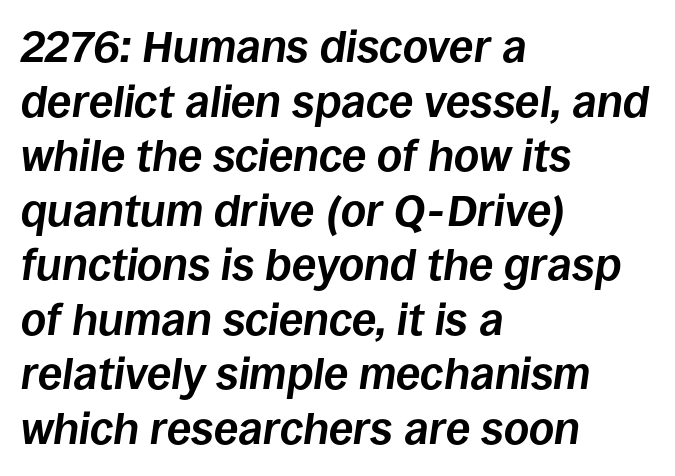
Looks like regular typesetting: each glyph gets only the width it needs. Notice how the passage keeps a crisp vertical edge on the left only. Just letters on the line, the space beneath them empty. Summary of weight: heavy, a full bold. An italicized treatment has been applied to the whole sample.
